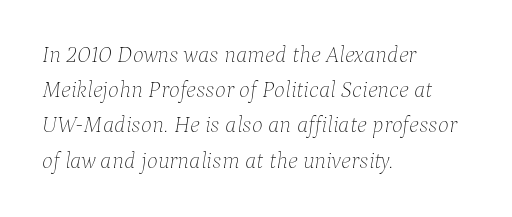
Q: Is the text bold? A: No.
Q: Is the text italic (slanted)? A: Yes, it leans right by about 9 degrees.
Q: Is the text underlined? A: No.
Q: How is the paragraph aligned? A: Left-aligned.
Q: Is the spacing between letters normal or unusually wide? A: Normal.
Q: Is the spacing between lines tight, normal or loose? A: Normal.
